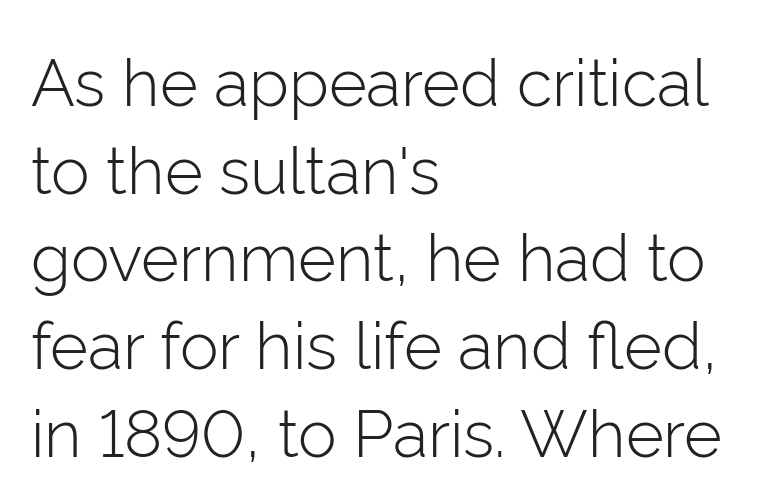
{"serif": "no", "italic": "no", "bold": "no", "weight": "light", "width": "normal", "stroke_contrast": "low", "x_height": "medium", "monospaced": "no", "underline": "no", "align": "left", "line_spacing": "normal", "line_spacing_ratio": 1.35, "letter_spacing": "normal", "letter_spacing_em": 0.0, "glyph_px": 65}
